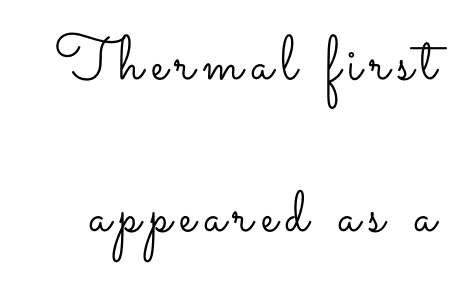
{"bold": "no", "weight": "light", "width": "wide", "stroke_contrast": "low", "x_height": "small", "monospaced": "no", "underline": "no", "line_spacing": "loose", "line_spacing_ratio": 2.42, "glyph_px": 63}
